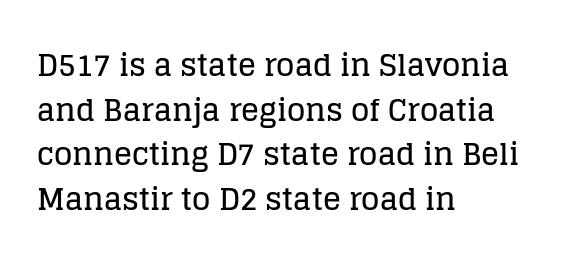
{"serif": "yes", "italic": "no", "width": "normal", "stroke_contrast": "low", "x_height": "large", "monospaced": "no", "underline": "no", "align": "left", "line_spacing": "normal", "line_spacing_ratio": 1.49, "letter_spacing": "normal", "letter_spacing_em": 0.0, "glyph_px": 30}
